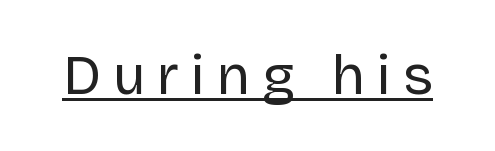
{"serif": "no", "italic": "no", "bold": "no", "weight": "regular", "width": "normal", "stroke_contrast": "low", "x_height": "large", "monospaced": "no", "underline": "yes", "letter_spacing": "wide", "letter_spacing_em": 0.21, "glyph_px": 56}
